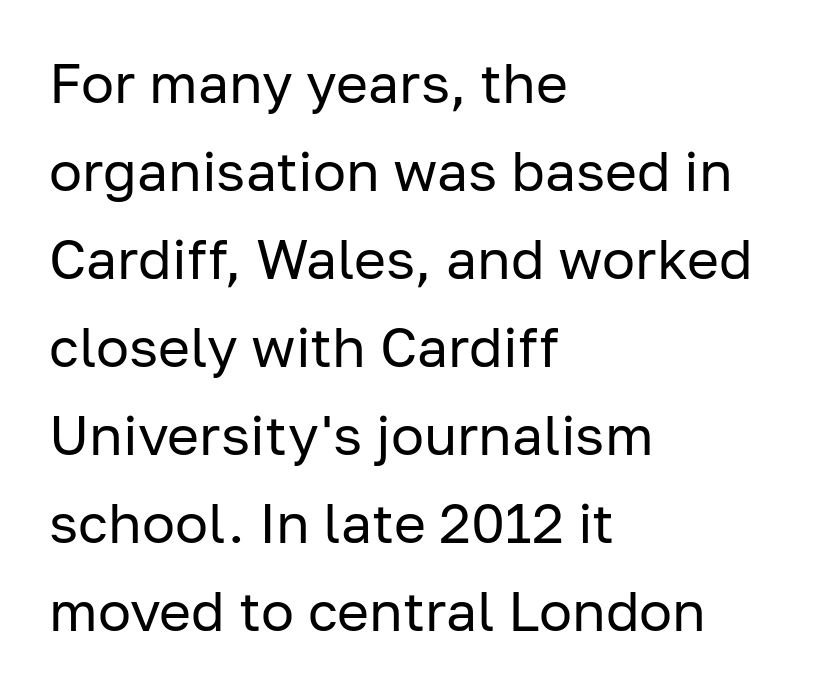
The image shows 55 px regular-weight sans-serif type, upright; set left-aligned, normal line spacing (1.6x), normal letter spacing, not underlined; low stroke contrast and a medium x-height.
